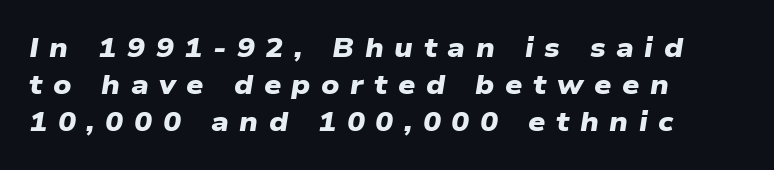
{"bold": "yes", "underline": "no", "align": "left", "line_spacing": "normal", "line_spacing_ratio": 1.37, "letter_spacing": "wide", "letter_spacing_em": 0.39, "glyph_px": 27}
